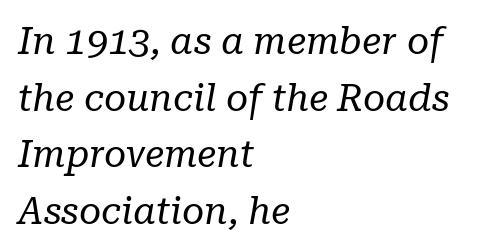
{"serif": "yes", "italic": "yes", "lean": "right", "slant_degrees": 10, "bold": "no", "weight": "regular", "width": "normal", "stroke_contrast": "low", "x_height": "medium", "monospaced": "no", "underline": "no", "align": "left", "line_spacing": "normal", "line_spacing_ratio": 1.49, "letter_spacing": "normal", "letter_spacing_em": 0.0, "glyph_px": 38}
